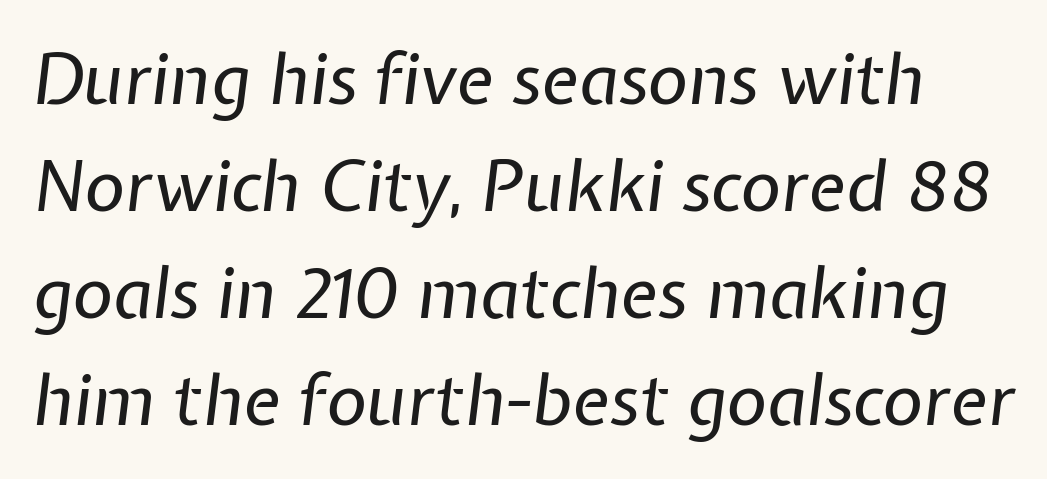
Tracking value appears to be zero — textbook default spacing. Weight: not bold — regular or lighter. The font's italic variant was chosen for this text. Note the varied advance widths — an 'i' is clearly narrower than an 'm'. Is there much room between lines? A standard amount, neither cramped nor airy.
